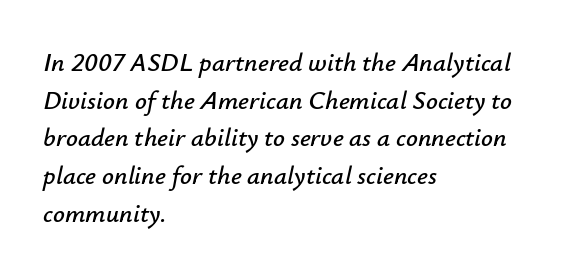
The image shows 26 px text type, italic (leaning right); set left-aligned, normal line spacing (1.45x), normal letter spacing, not underlined.
